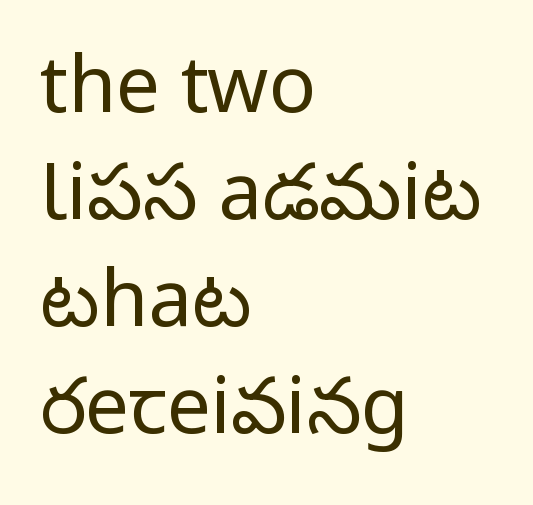
The passage shown is typed in a proportional face where columns would drift. Nothing unusual about the tracking: characters are spaced as the font intends. Posture: upright roman. No feet cap the strokes, marking this as sans-serif type. Each row of text sits above clean, open space. Students, observe: this is what conventionally led text looks like.
